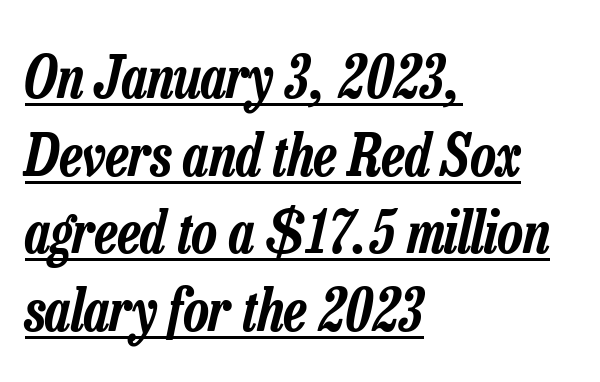
Q: Is the text italic (slanted)? A: Yes, it leans right by about 13 degrees.
Q: Is the text underlined? A: Yes.
Q: How is the paragraph aligned? A: Left-aligned.
Q: Is the spacing between letters normal or unusually wide? A: Normal.
Q: Is the spacing between lines tight, normal or loose? A: Normal.
Q: Width (condensed, normal, or wide)? A: Condensed.
Q: Stroke contrast? A: Low.
Q: x-height? A: Medium.
Q: Monospaced? A: No.
